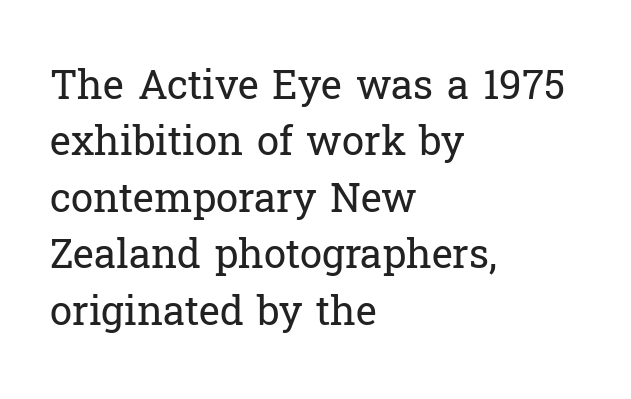
The image shows 40 px regular-weight serif type, upright; set left-aligned, normal line spacing (1.41x), normal letter spacing, not underlined; low stroke contrast and a medium x-height.
